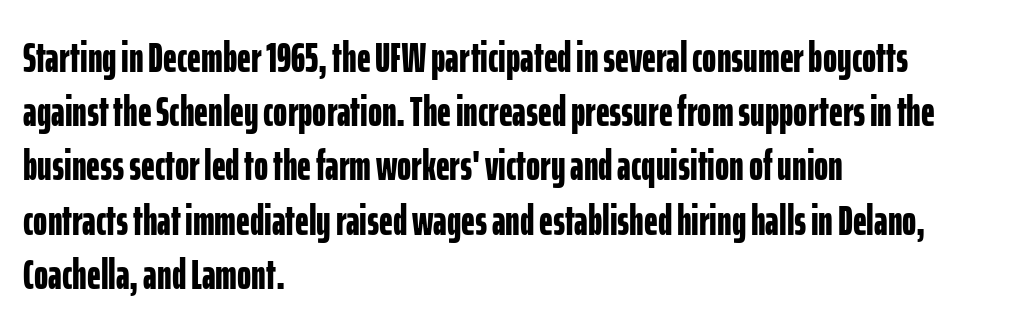
{"serif": "no", "italic": "no", "bold": "yes", "weight": "bold", "width": "condensed", "stroke_contrast": "low", "x_height": "medium", "monospaced": "no", "underline": "no", "align": "left", "line_spacing": "normal", "line_spacing_ratio": 1.26, "letter_spacing": "normal", "letter_spacing_em": 0.0, "glyph_px": 43}
